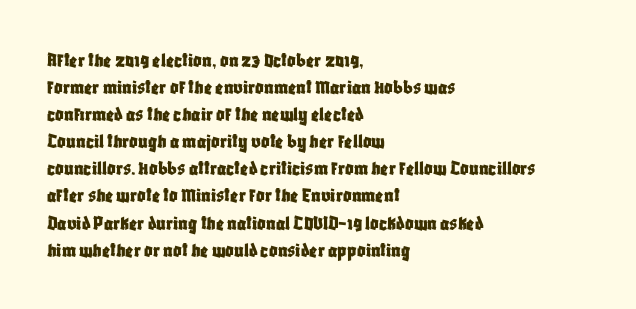
The letters stand straight up with perfectly vertical stems. Tracking here is standard; glyphs follow each other at the usual distance. Whoever set this chose a conventional vertical rhythm. The paragraph has a hard left edge and a soft right edge. Has an underline been added? It has not.
